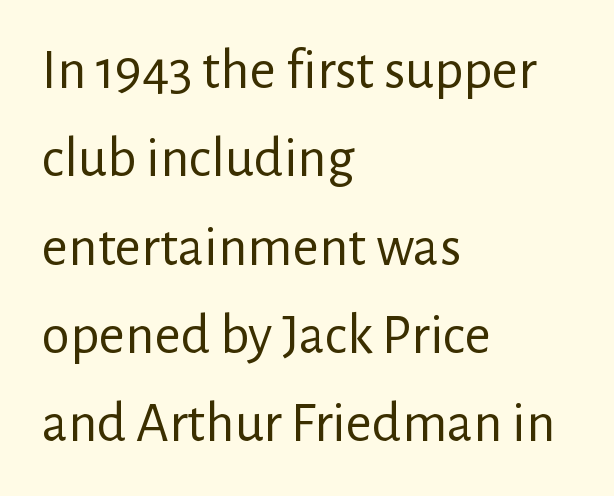
Q: Is the text bold? A: No.
Q: Is the text italic (slanted)? A: No, it is upright.
Q: Is the typeface a serif or a sans-serif typeface? A: Sans-serif.
Q: Is the text underlined? A: No.
Q: How is the paragraph aligned? A: Left-aligned.
Q: Is the spacing between letters normal or unusually wide? A: Normal.
Q: Is the spacing between lines tight, normal or loose? A: Normal.
Q: Width (condensed, normal, or wide)? A: Normal.
Q: Stroke contrast? A: Low.
Q: x-height? A: Medium.
Q: Monospaced? A: No.
